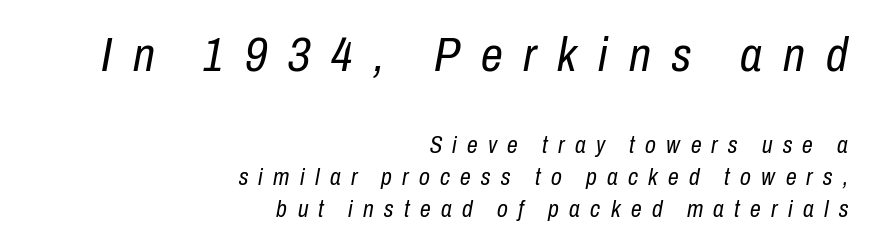
Rule under the text: the space is simply empty. The lines are quadded right. Compared with ordinary roman type, these characters are visibly tilted. What's the leading like? Ordinary, nothing unusual. The face used here is rendered with a markedly widened letterfit. Size contrast runs from large at the top to small at the bottom.
